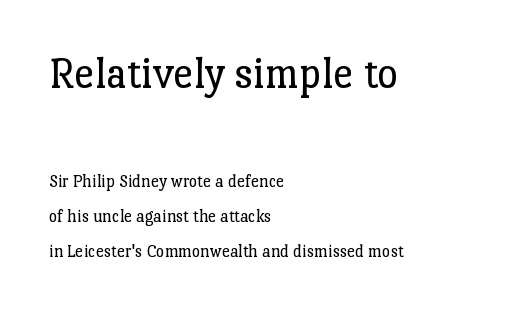
Q: Is the text bold? A: No.
Q: Is the text italic (slanted)? A: No, it is upright.
Q: Is the typeface a serif or a sans-serif typeface? A: Serif.
Q: Is the text underlined? A: No.
Q: How is the paragraph aligned? A: Left-aligned.
Q: Is the spacing between letters normal or unusually wide? A: Normal.
Q: Is the spacing between lines tight, normal or loose? A: Loose.
Q: Which block of text is set in a larger size, the first (top) or the second (bottom)? A: The first (top) one.
Q: Width (condensed, normal, or wide)? A: Normal.
Q: Stroke contrast? A: Low.
Q: x-height? A: Medium.
Q: Monospaced? A: No.
